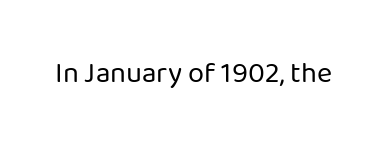
The image shows 29 px regular-weight sans-serif type, upright; set normal letter spacing, not underlined; low stroke contrast and a medium x-height.
